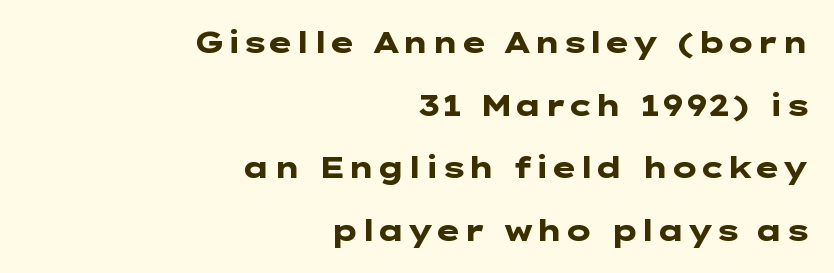
Q: Is the text bold? A: Yes.
Q: Is the text italic (slanted)? A: No, it is upright.
Q: Is the typeface a serif or a sans-serif typeface? A: Sans-serif.
Q: Is the text underlined? A: No.
Q: How is the paragraph aligned? A: Right-aligned.
Q: Is the spacing between letters normal or unusually wide? A: Normal.
Q: Is the spacing between lines tight, normal or loose? A: Loose.
Q: Width (condensed, normal, or wide)? A: Wide.
Q: Stroke contrast? A: Low.
Q: x-height? A: Medium.
